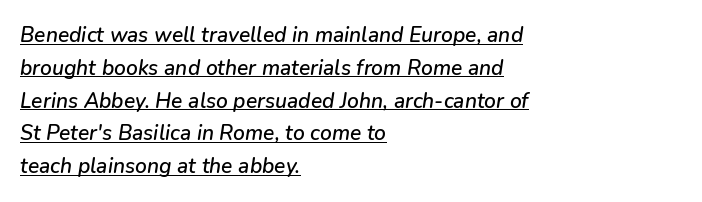
The image shows 21 px text type, italic (leaning right); set left-aligned, normal line spacing (1.56x), normal letter spacing, underlined.
